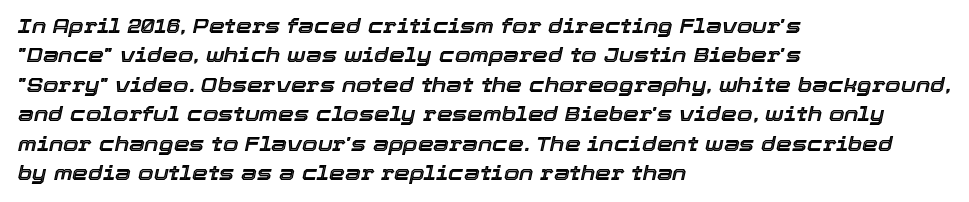
Q: Is the text italic (slanted)? A: Yes, it leans right by about 12 degrees.
Q: Is the text underlined? A: No.
Q: How is the paragraph aligned? A: Left-aligned.
Q: Is the spacing between letters normal or unusually wide? A: Normal.
Q: Is the spacing between lines tight, normal or loose? A: Normal.
